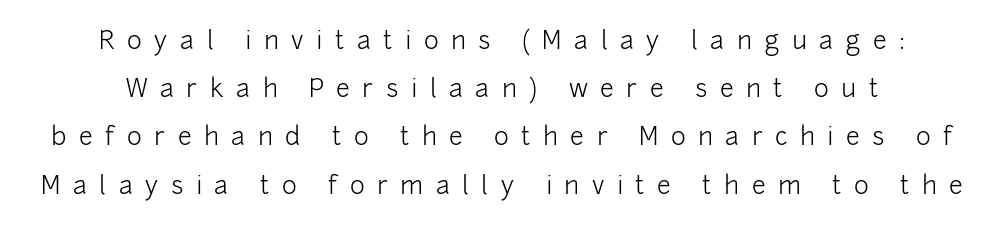
The image shows 25 px text type, upright; set centered, loose line spacing (1.93x), unusually wide letter spacing (+0.5 em), not underlined.
